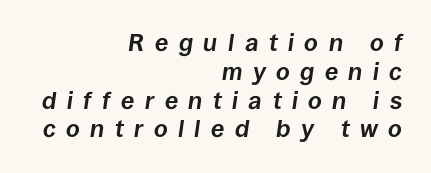
Q: Is the text bold? A: Yes.
Q: Is the text italic (slanted)? A: Yes, it leans right by about 8 degrees.
Q: Is the text underlined? A: No.
Q: How is the paragraph aligned? A: Right-aligned.
Q: Is the spacing between letters normal or unusually wide? A: Unusually wide.
